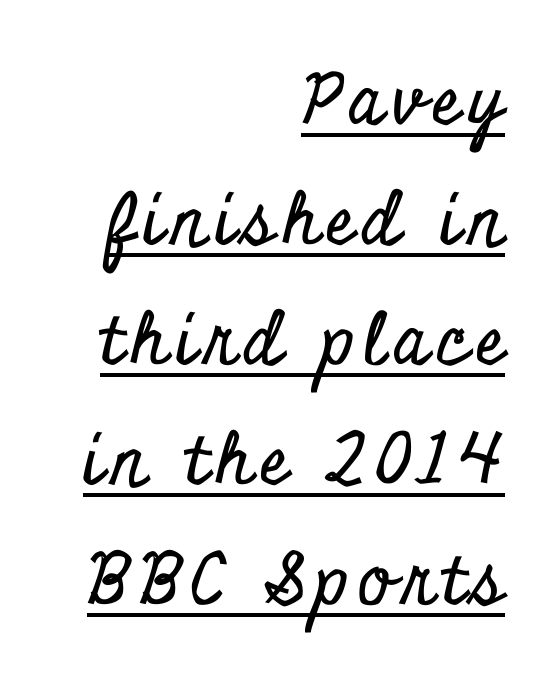
The image shows 71 px condensed serif type; set right-aligned, normal line spacing (1.69x), underlined; low stroke contrast and a small x-height.
